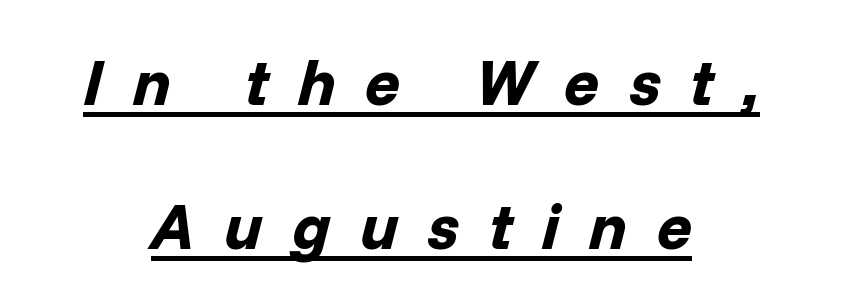
These lines are rendered in a variable-pitch font. Strong, thick strokes mark this as bold type. Italic: yes, the glyphs are oblique. The passage shown has open, widely tracked lettering throughout. Notice the wide empty band between every row — that's loose leading.
